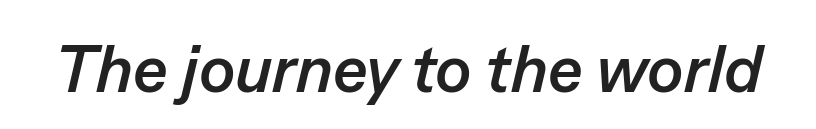
Typesetter's note: full bold, strokes at maximum text heaviness. Glyph-to-glyph distance matches everyday printed text. Spacing verdict: proportional, widths tailored to each character. The font's italic variant was chosen for this text.
